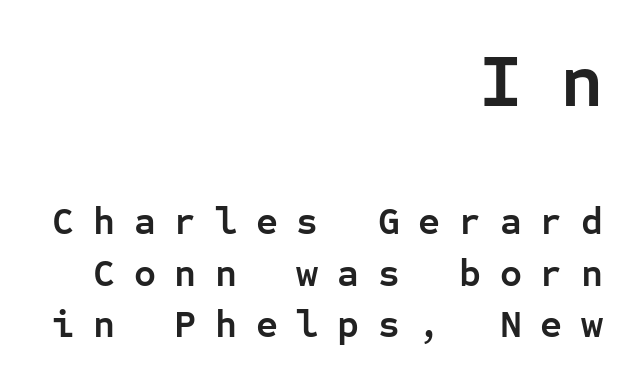
The image shows 75 px semibold sans-serif type, upright, monospaced; set right-aligned, normal line spacing (1.36x), unusually wide letter spacing (+0.49 em), not underlined; the first (top) block is 1.97x larger; low stroke contrast and a medium x-height.
